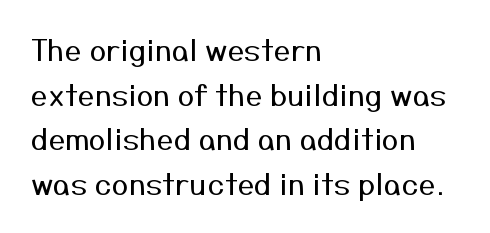
Q: Is the text bold? A: No.
Q: Is the text italic (slanted)? A: No, it is upright.
Q: Is the typeface a serif or a sans-serif typeface? A: Sans-serif.
Q: Is the text underlined? A: No.
Q: How is the paragraph aligned? A: Left-aligned.
Q: Is the spacing between letters normal or unusually wide? A: Normal.
Q: Is the spacing between lines tight, normal or loose? A: Normal.
Q: Width (condensed, normal, or wide)? A: Normal.
Q: Stroke contrast? A: Medium.
Q: x-height? A: Medium.
Q: Monospaced? A: No.
